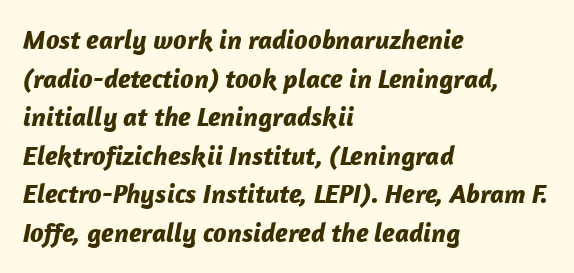
{"italic": "yes", "lean": "right", "slant_degrees": 12, "bold": "yes", "underline": "no", "align": "left", "line_spacing": "normal", "line_spacing_ratio": 1.43, "letter_spacing": "normal", "letter_spacing_em": 0.0, "glyph_px": 27}
